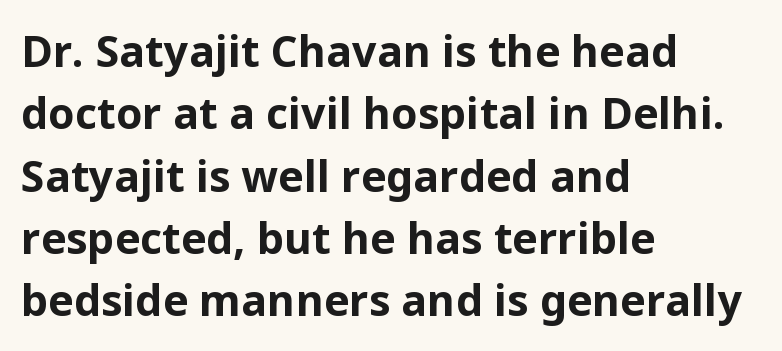
Q: Is the text bold? A: Yes.
Q: Is the text italic (slanted)? A: No, it is upright.
Q: Is the typeface a serif or a sans-serif typeface? A: Sans-serif.
Q: Is the text underlined? A: No.
Q: How is the paragraph aligned? A: Left-aligned.
Q: Is the spacing between letters normal or unusually wide? A: Normal.
Q: Is the spacing between lines tight, normal or loose? A: Normal.
Q: Width (condensed, normal, or wide)? A: Normal.
Q: Stroke contrast? A: Low.
Q: x-height? A: Medium.
Q: Monospaced? A: No.
